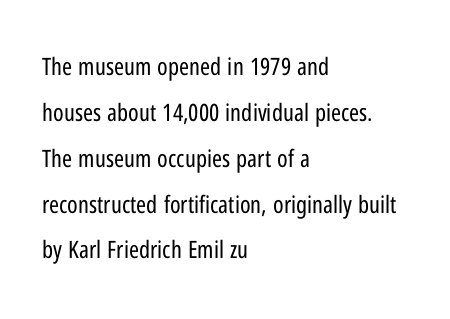
Q: Is the text bold? A: No.
Q: Is the text italic (slanted)? A: No, it is upright.
Q: Is the text underlined? A: No.
Q: How is the paragraph aligned? A: Left-aligned.
Q: Is the spacing between letters normal or unusually wide? A: Normal.
Q: Is the spacing between lines tight, normal or loose? A: Loose.
